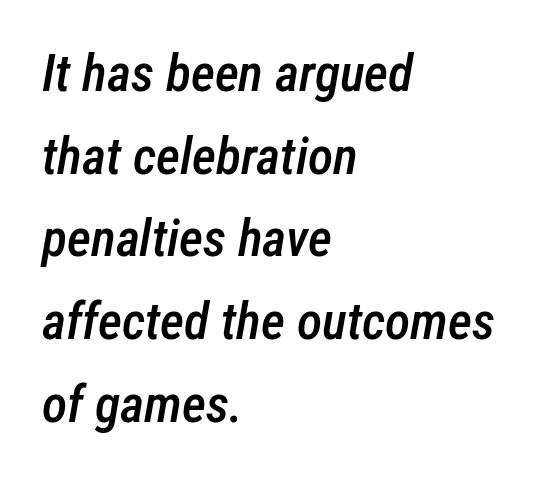
Q: Is the text bold? A: Semi-bold.
Q: Is the text italic (slanted)? A: Yes, it leans right by about 12 degrees.
Q: Is the text underlined? A: No.
Q: How is the paragraph aligned? A: Left-aligned.
Q: Is the spacing between letters normal or unusually wide? A: Normal.
Q: Is the spacing between lines tight, normal or loose? A: Normal.
Q: Width (condensed, normal, or wide)? A: Condensed.
Q: Stroke contrast? A: Low.
Q: x-height? A: Medium.
Q: Monospaced? A: No.
